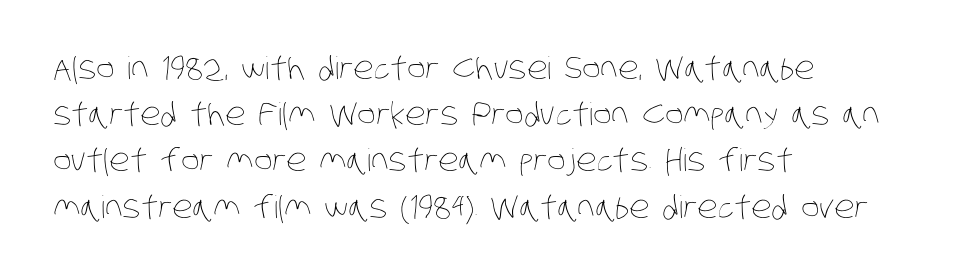
Typeset ragged right — the left edge is the straight one. The passage shown is typed in a proportional face where columns would drift. The tracking reads as untouched default to a designer's eye. Letters rest on an invisible, unmarked baseline. Think standard paragraph weight, or any step lighter than that. Baseline-to-baseline distance is the conventional proportion of letter height.
